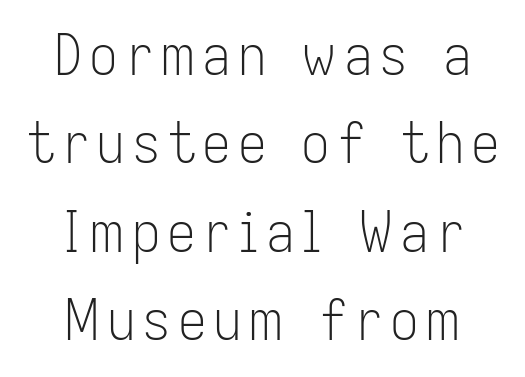
Q: Is the text bold? A: No.
Q: Is the text italic (slanted)? A: No, it is upright.
Q: Is the typeface a serif or a sans-serif typeface? A: Sans-serif.
Q: Is the text underlined? A: No.
Q: How is the paragraph aligned? A: Centered.
Q: Is the spacing between lines tight, normal or loose? A: Normal.
Q: Width (condensed, normal, or wide)? A: Condensed.
Q: Stroke contrast? A: Low.
Q: x-height? A: Medium.
Q: Monospaced? A: No.
